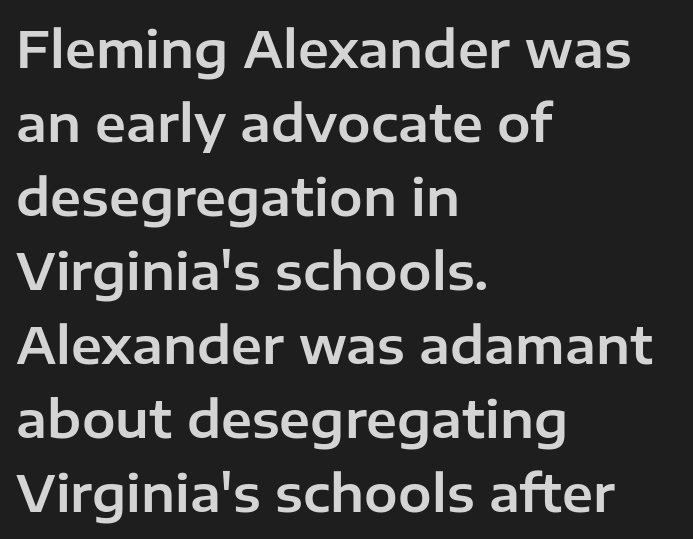
Q: Is the text italic (slanted)? A: No, it is upright.
Q: Is the typeface a serif or a sans-serif typeface? A: Sans-serif.
Q: Is the text underlined? A: No.
Q: How is the paragraph aligned? A: Left-aligned.
Q: Is the spacing between letters normal or unusually wide? A: Normal.
Q: Is the spacing between lines tight, normal or loose? A: Normal.
Q: Width (condensed, normal, or wide)? A: Normal.
Q: Stroke contrast? A: Low.
Q: x-height? A: Medium.
Q: Monospaced? A: No.
